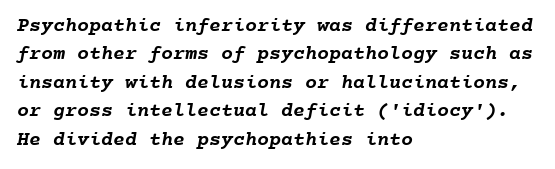
The image shows 20 px bold type; set left-aligned, normal line spacing (1.42x), normal letter spacing, not underlined.
